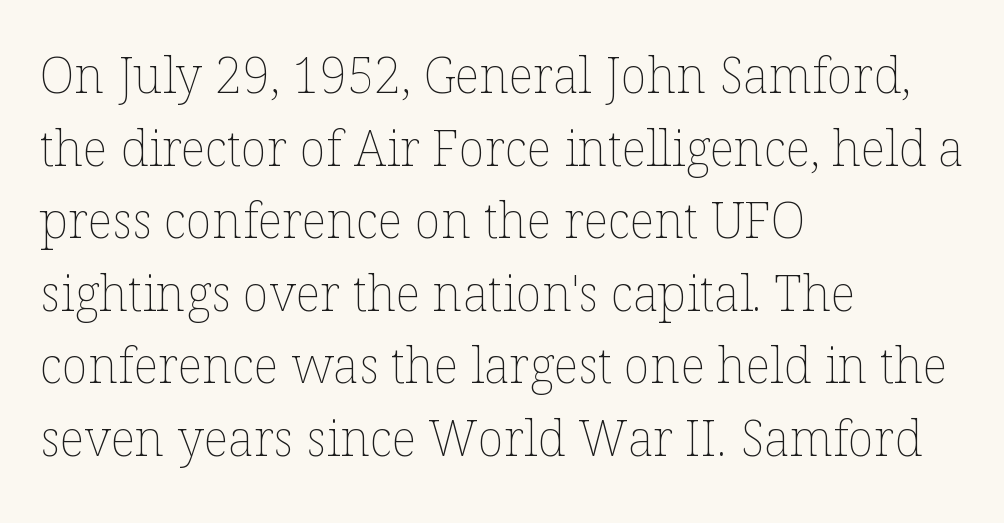
Underlining? Definitely not there. Vertical strokes here are truly vertical. Note the varied advance widths — an 'i' is clearly narrower than an 'm'. Rows of type keep a routine distance in the vertical direction. You could call the tracking neutral — neither tight nor loose. Unbolded letterforms with no extra heft.
